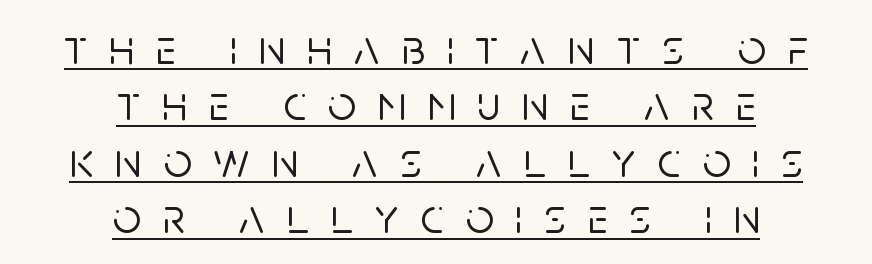
{"serif": "no", "italic": "no", "width": "normal", "stroke_contrast": "low", "x_height": "large", "monospaced": "no", "underline": "yes", "align": "center", "line_spacing": "tight", "line_spacing_ratio": 1.15, "letter_spacing": "wide", "letter_spacing_em": 0.45, "glyph_px": 49}
